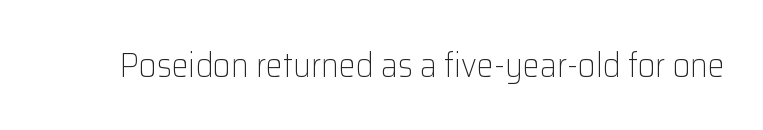
{"serif": "no", "italic": "no", "bold": "no", "weight": "light", "width": "normal", "stroke_contrast": "low", "x_height": "medium", "monospaced": "no", "underline": "no", "letter_spacing": "normal", "letter_spacing_em": 0.0, "glyph_px": 34}
